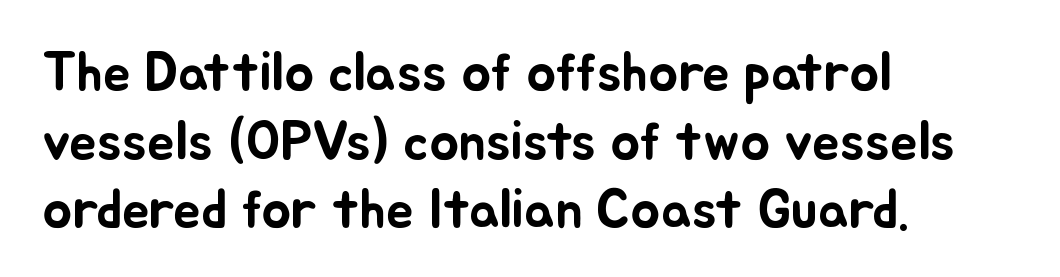
{"italic": "no", "width": "normal", "stroke_contrast": "low", "x_height": "small", "monospaced": "no", "underline": "no", "align": "left", "line_spacing": "normal", "line_spacing_ratio": 1.25, "letter_spacing": "normal", "letter_spacing_em": 0.0, "glyph_px": 55}
